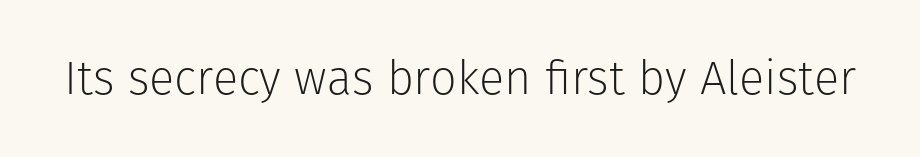
{"serif": "no", "italic": "no", "bold": "no", "weight": "light", "width": "normal", "stroke_contrast": "low", "x_height": "medium", "monospaced": "no", "underline": "no", "letter_spacing": "normal", "letter_spacing_em": 0.0, "glyph_px": 47}
